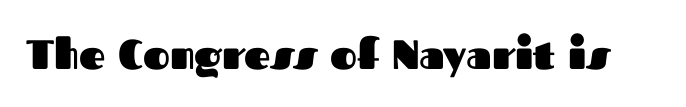
The image shows 41 px heavy sans-serif type, upright; set normal letter spacing, not underlined; medium stroke contrast and a medium x-height.
